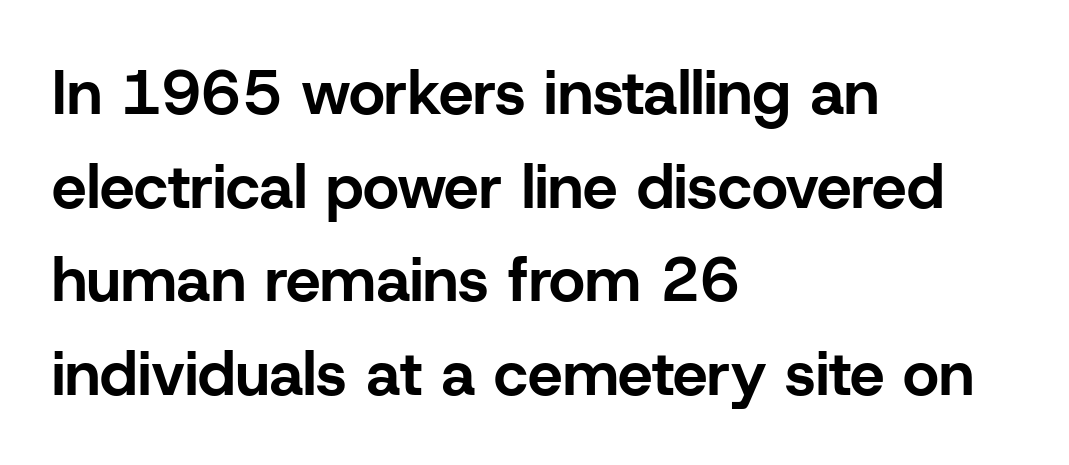
Q: Is the text bold? A: Yes.
Q: Is the text italic (slanted)? A: No, it is upright.
Q: Is the typeface a serif or a sans-serif typeface? A: Sans-serif.
Q: Is the text underlined? A: No.
Q: How is the paragraph aligned? A: Left-aligned.
Q: Is the spacing between letters normal or unusually wide? A: Normal.
Q: Is the spacing between lines tight, normal or loose? A: Normal.
Q: Width (condensed, normal, or wide)? A: Normal.
Q: Stroke contrast? A: Low.
Q: x-height? A: Medium.
Q: Monospaced? A: No.
